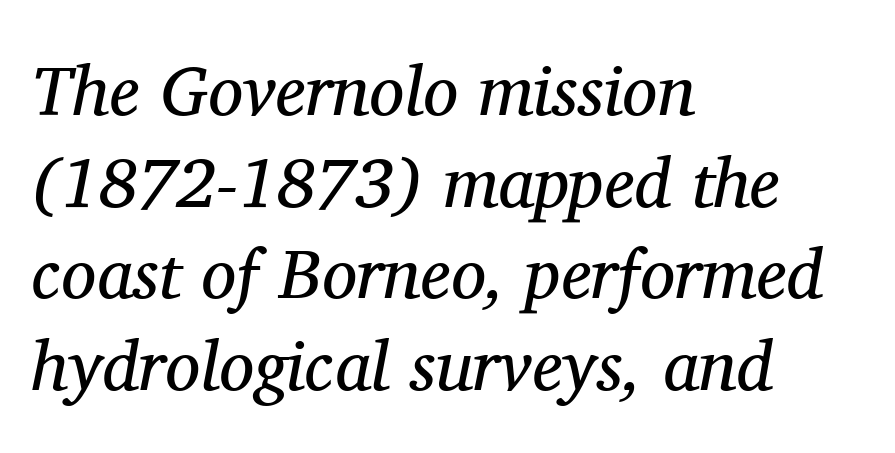
Q: Is the text bold? A: No.
Q: Is the text italic (slanted)? A: Yes, it leans right by about 11 degrees.
Q: Is the typeface a serif or a sans-serif typeface? A: Serif.
Q: Is the text underlined? A: No.
Q: How is the paragraph aligned? A: Left-aligned.
Q: Is the spacing between letters normal or unusually wide? A: Normal.
Q: Is the spacing between lines tight, normal or loose? A: Normal.
Q: Width (condensed, normal, or wide)? A: Normal.
Q: Stroke contrast? A: Medium.
Q: x-height? A: Medium.
Q: Monospaced? A: No.
